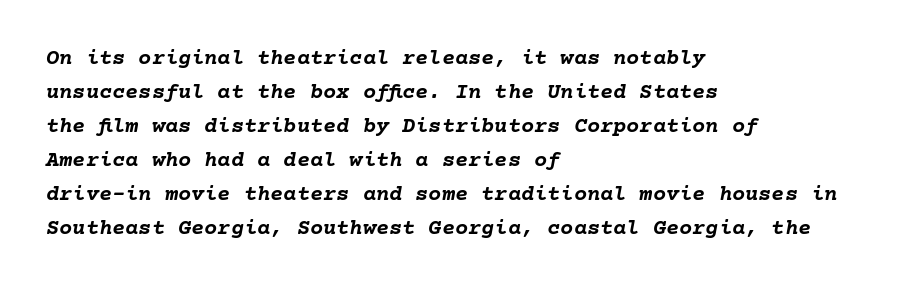
The typography opts for an oblique posture over an upright one. Observe the ordinary spacing: letters are neighbours, not strangers. A student would call this left alignment; a typographer would say flush left, rag right. These lines sit exactly where default settings would place them. The strokes are fattened all the way to bold.
